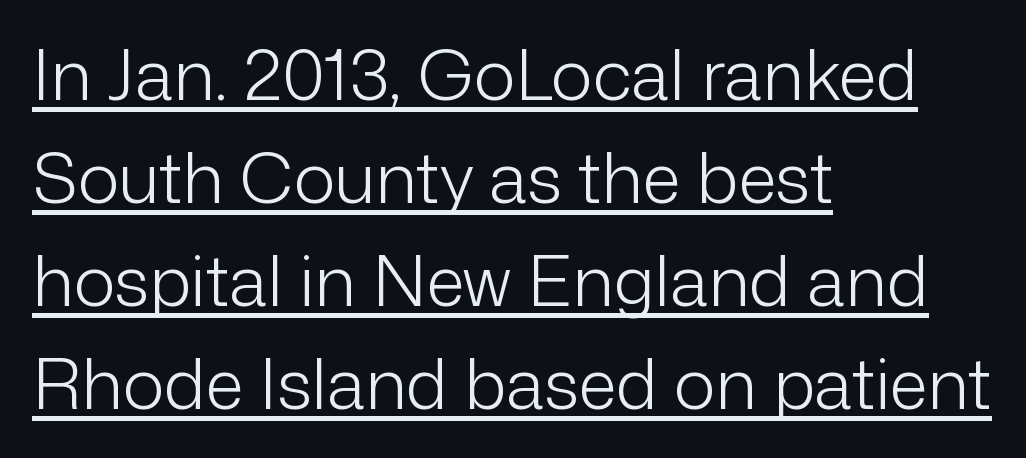
{"serif": "no", "italic": "no", "bold": "no", "weight": "light", "width": "normal", "stroke_contrast": "low", "x_height": "medium", "monospaced": "no", "underline": "yes", "align": "left", "line_spacing": "normal", "line_spacing_ratio": 1.47, "letter_spacing": "normal", "letter_spacing_em": 0.0, "glyph_px": 70}
